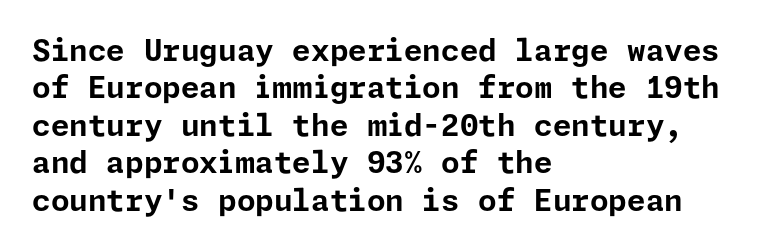
{"serif": "no", "italic": "no", "bold": "yes", "weight": "bold", "width": "normal", "stroke_contrast": "low", "x_height": "medium", "underline": "no", "align": "left", "line_spacing": "normal", "line_spacing_ratio": 1.25, "letter_spacing": "normal", "letter_spacing_em": 0.0, "glyph_px": 30}
